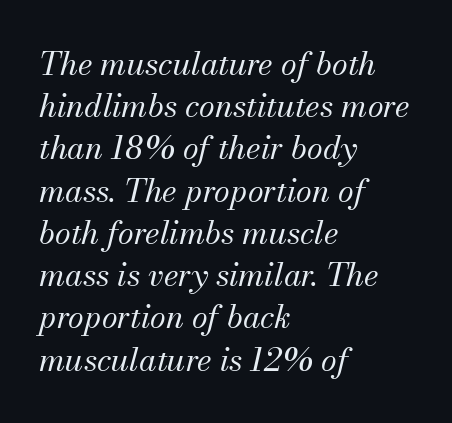
Q: Is the text bold? A: No.
Q: Is the text italic (slanted)? A: Yes, it leans right by about 13 degrees.
Q: Is the typeface a serif or a sans-serif typeface? A: Serif.
Q: Is the text underlined? A: No.
Q: How is the paragraph aligned? A: Left-aligned.
Q: Is the spacing between letters normal or unusually wide? A: Normal.
Q: Is the spacing between lines tight, normal or loose? A: Normal.
Q: Width (condensed, normal, or wide)? A: Normal.
Q: Stroke contrast? A: Medium.
Q: x-height? A: Small.
Q: Monospaced? A: No.
